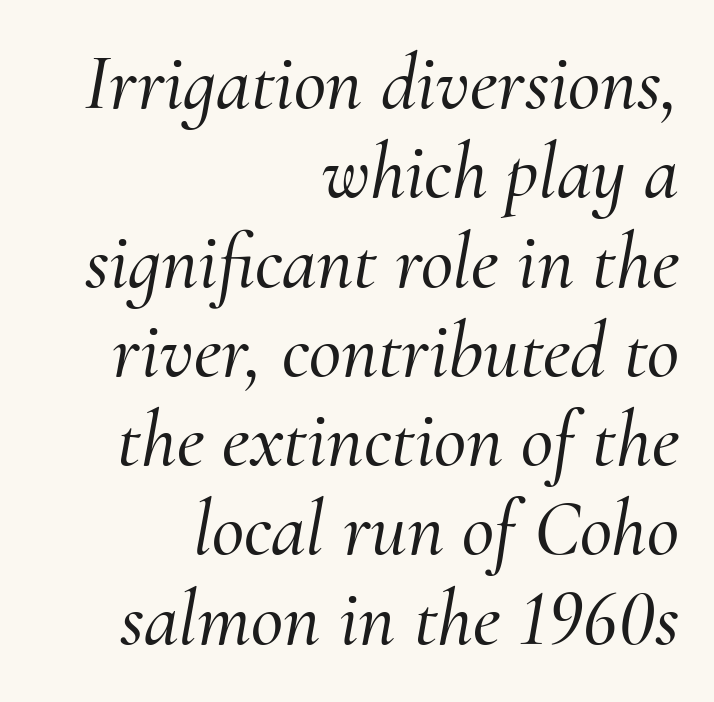
The image shows 79 px serif type, italic (leaning right); set right-aligned, tight line spacing (1.13x), normal letter spacing, not underlined; medium stroke contrast and a small x-height.
